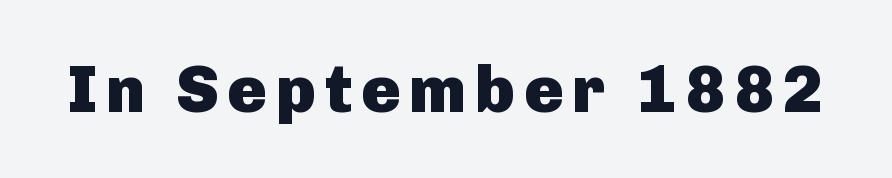
The image shows 66 px heavy sans-serif type, upright; set not underlined; low stroke contrast and a medium x-height.
